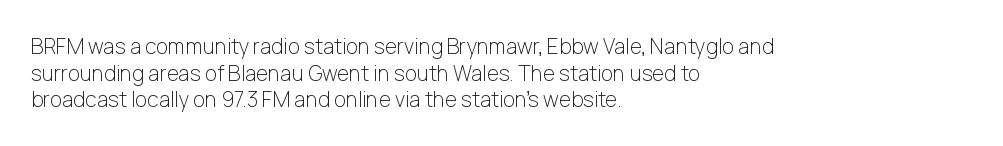
The image shows 21 px text type, upright; set left-aligned, normal line spacing (1.27x), normal letter spacing, not underlined.
